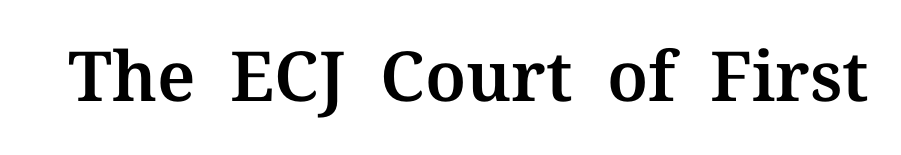
Spacing between characters is what you'd get straight out of the box. The words here are not underlined. Do the characters align in a grid? No, the font is proportional. The characters display serif detailing at their extremities.
